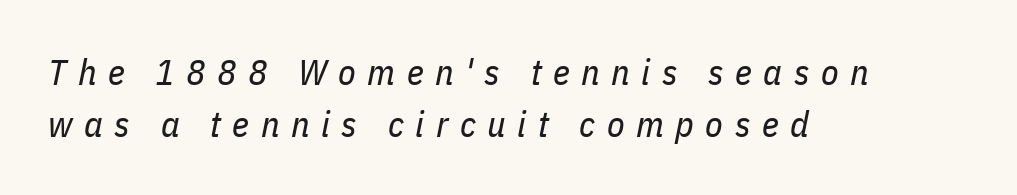
Q: Is the text bold? A: No.
Q: Is the text italic (slanted)? A: Yes, it leans right by about 11 degrees.
Q: Is the text underlined? A: No.
Q: How is the paragraph aligned? A: Left-aligned.
Q: Is the spacing between letters normal or unusually wide? A: Unusually wide.
Q: Is the spacing between lines tight, normal or loose? A: Normal.
Q: Width (condensed, normal, or wide)? A: Condensed.
Q: Stroke contrast? A: Low.
Q: x-height? A: Medium.
Q: Monospaced? A: No.
